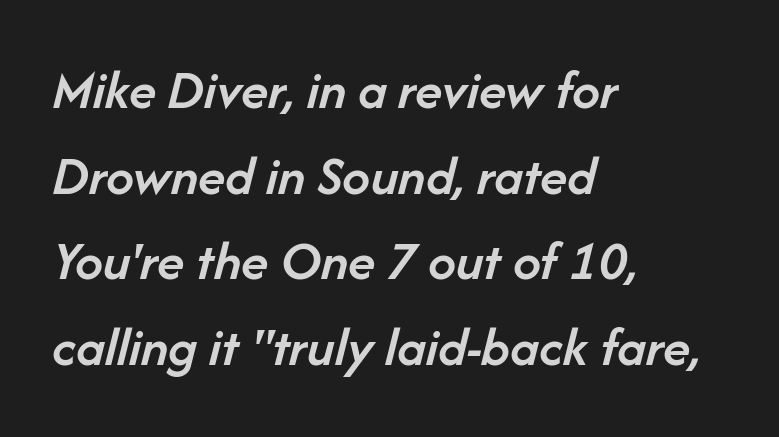
The image shows 56 px semibold type, italic (leaning right); set left-aligned, normal line spacing (1.53x), normal letter spacing, not underlined; low stroke contrast and a medium x-height.
